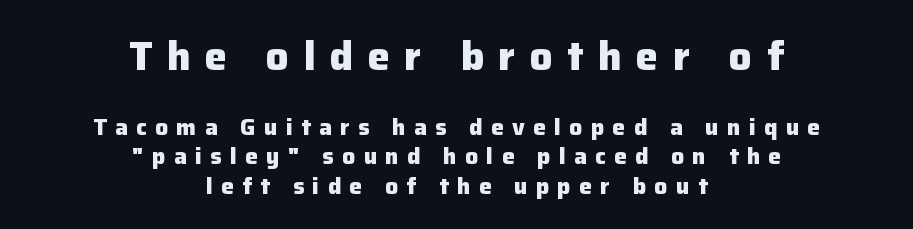
{"serif": "no", "italic": "no", "bold": "yes", "weight": "heavy", "width": "normal", "stroke_contrast": "low", "x_height": "medium", "monospaced": "no", "underline": "no", "align": "center", "line_spacing": "normal", "line_spacing_ratio": 1.29, "letter_spacing": "wide", "letter_spacing_em": 0.36, "larger_block": "first", "size_ratio": 1.74, "glyph_px": 40}
